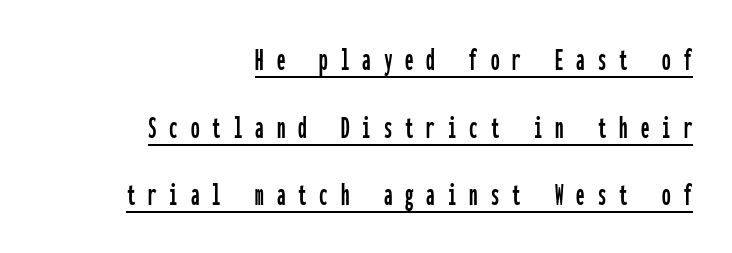
Quick note: not italic, upright. Fixed-width glyphs throughout — classic coding-font behaviour. The tracking jumps out immediately: characters are airy and widely separated. The characters display no serif detailing; their extremities are plain. Compared with typical paragraphs, the rows here are farther apart.
